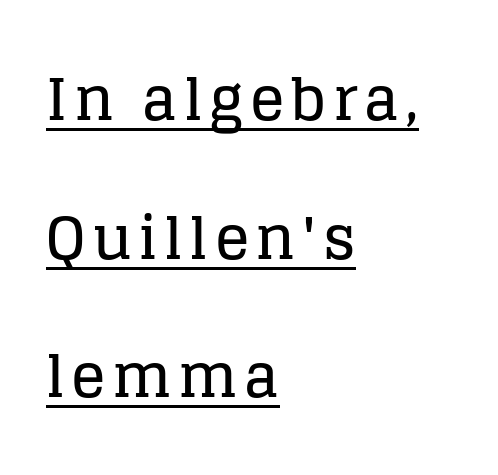
The image shows 58 px serif type, upright; set left-aligned, loose line spacing (2.39x), underlined; low stroke contrast and a large x-height.
